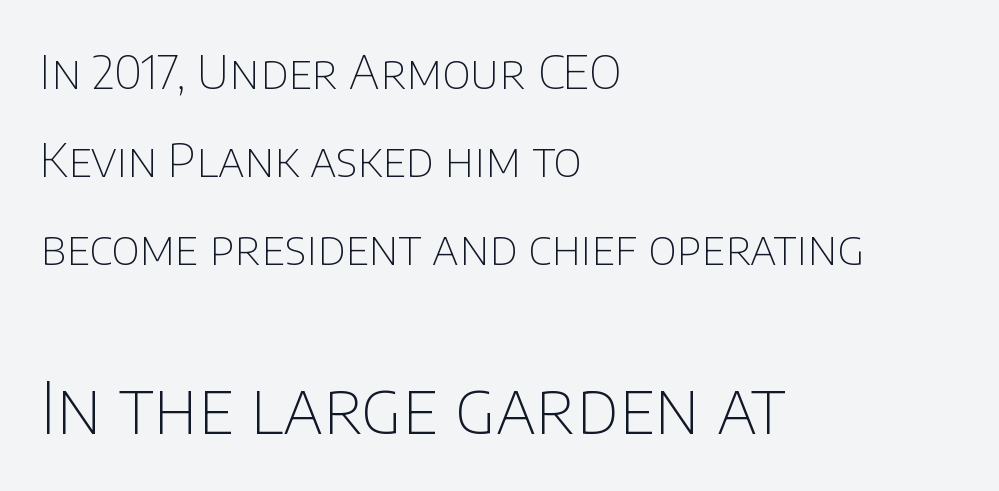
{"serif": "no", "italic": "no", "bold": "no", "weight": "thin", "width": "normal", "stroke_contrast": "low", "x_height": "large", "monospaced": "no", "underline": "no", "align": "left", "line_spacing_ratio": 1.87, "letter_spacing": "normal", "letter_spacing_em": 0.0, "larger_block": "second", "size_ratio": 1.51, "glyph_px": 71}
